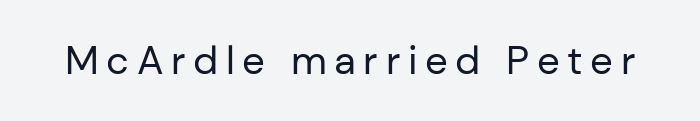
Q: Is the text bold? A: No.
Q: Is the text italic (slanted)? A: No, it is upright.
Q: Is the typeface a serif or a sans-serif typeface? A: Sans-serif.
Q: Is the text underlined? A: No.
Q: Width (condensed, normal, or wide)? A: Normal.
Q: Stroke contrast? A: Low.
Q: x-height? A: Medium.
Q: Monospaced? A: No.
